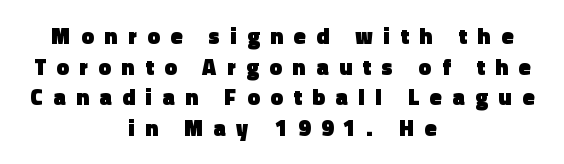
Alignment: centered. Rendered with straight, roman letterforms. Glance below the letters and you will spot only blank space. A typesetter would call this leading conventional body-copy spacing. The face used here is rendered with a markedly widened letterfit.
